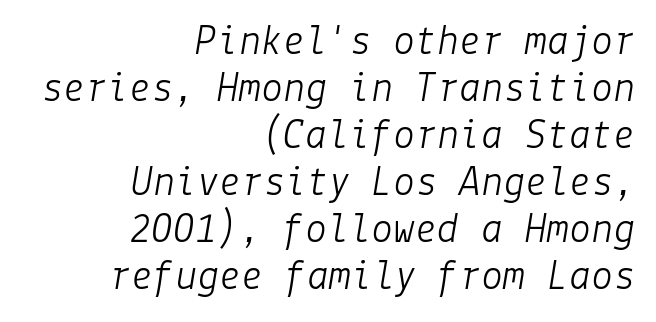
The typesetting does not lean heavy: it is not bold. Letters rest on an invisible, unmarked baseline. Characters are canted at an angle relative to the baseline's perpendicular. The designer dialed line spacing down below the default. No extra tracking has been applied to these lines.
